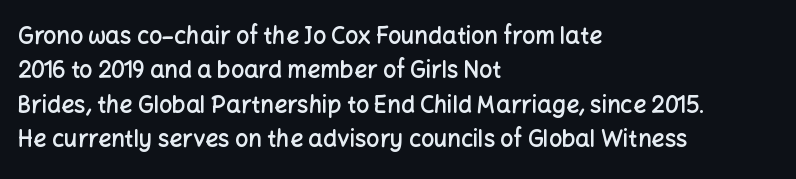
The sample has been set in demibold, a notch under bold. Students, observe: this is what conventionally led text looks like. All the whitespace from short lines collects on the right. Descenders are the only things crossing below the line.
